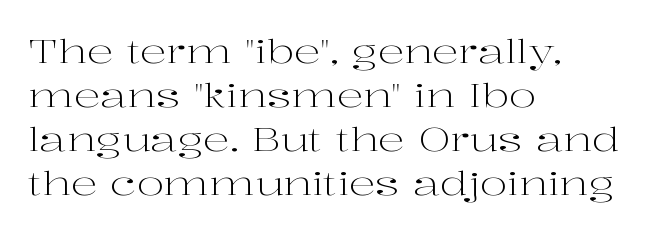
The image shows 33 px light, wide serif type, upright; set left-aligned, normal line spacing (1.33x), normal letter spacing, not underlined; high stroke contrast and a medium x-height.
